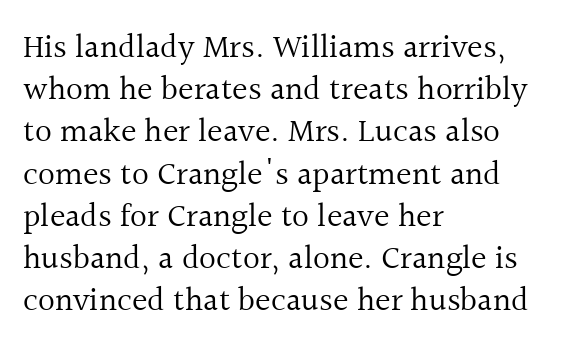
Q: Is the text bold? A: No.
Q: Is the text italic (slanted)? A: No, it is upright.
Q: Is the typeface a serif or a sans-serif typeface? A: Serif.
Q: Is the text underlined? A: No.
Q: How is the paragraph aligned? A: Left-aligned.
Q: Is the spacing between letters normal or unusually wide? A: Normal.
Q: Is the spacing between lines tight, normal or loose? A: Normal.
Q: Width (condensed, normal, or wide)? A: Normal.
Q: x-height? A: Medium.
Q: Monospaced? A: No.
